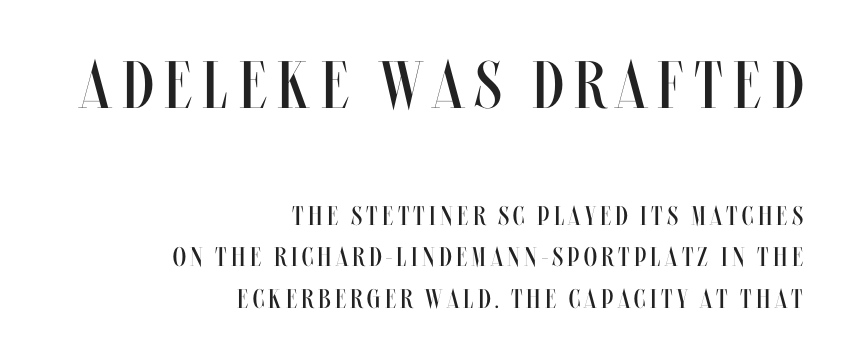
Q: Is the text bold? A: No.
Q: Is the text italic (slanted)? A: No, it is upright.
Q: Is the text underlined? A: No.
Q: How is the paragraph aligned? A: Right-aligned.
Q: Is the spacing between lines tight, normal or loose? A: Normal.
Q: Which block of text is set in a larger size, the first (top) or the second (bottom)? A: The first (top) one.
Q: Width (condensed, normal, or wide)? A: Condensed.
Q: Stroke contrast? A: Medium.
Q: x-height? A: Large.
Q: Monospaced? A: No.
